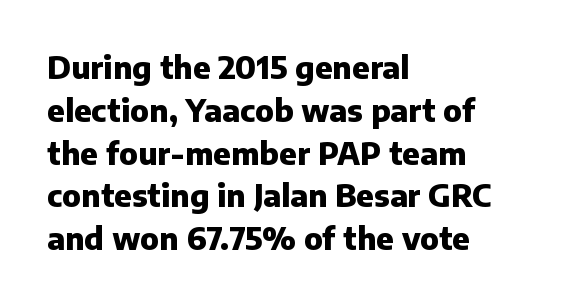
The image shows 31 px heavy sans-serif type, upright; set left-aligned, normal line spacing (1.38x), normal letter spacing, not underlined; low stroke contrast and a medium x-height.
